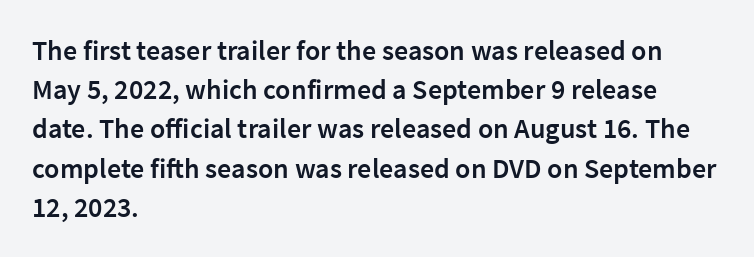
The image shows 28 px semibold sans-serif type, upright; set left-aligned, normal line spacing (1.4x), normal letter spacing, not underlined; low stroke contrast and a medium x-height.
